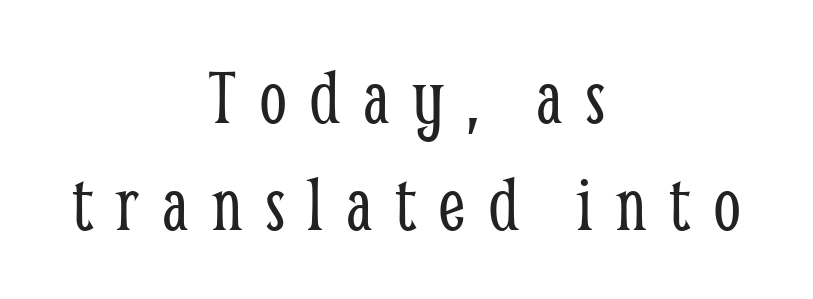
{"serif": "yes", "italic": "no", "bold": "no", "weight": "light", "width": "condensed", "stroke_contrast": "low", "x_height": "medium", "monospaced": "no", "underline": "no", "align": "center", "line_spacing": "normal", "line_spacing_ratio": 1.34, "letter_spacing": "wide", "letter_spacing_em": 0.28, "glyph_px": 80}
